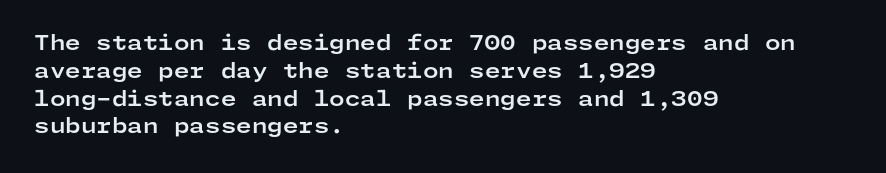
Is there any slant? The stems are plumb. Notice how thick the strokes are: this is what a full bold looks like. The vertical gap from one line to the next is medium. Leftover space on each line is placed entirely after the last word. The zone under the glyphs is completely vacant.
